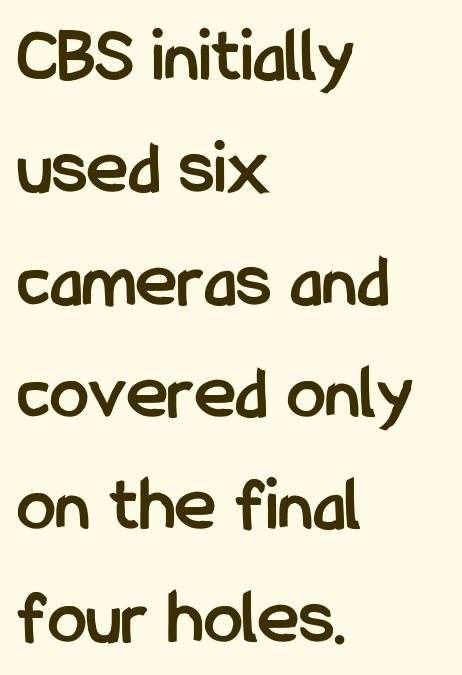
Is this a fixed-width face? No — the glyphs have proportional, varying widths. Each word holds together tightly as a unit, with standard inter-letter gaps. Line starts are locked; line ends wander. Decoration check: the copy has no underline. You can tell from the bare stems that sans-serif type was used. This sample keeps an unexceptional amount of space between lines.
